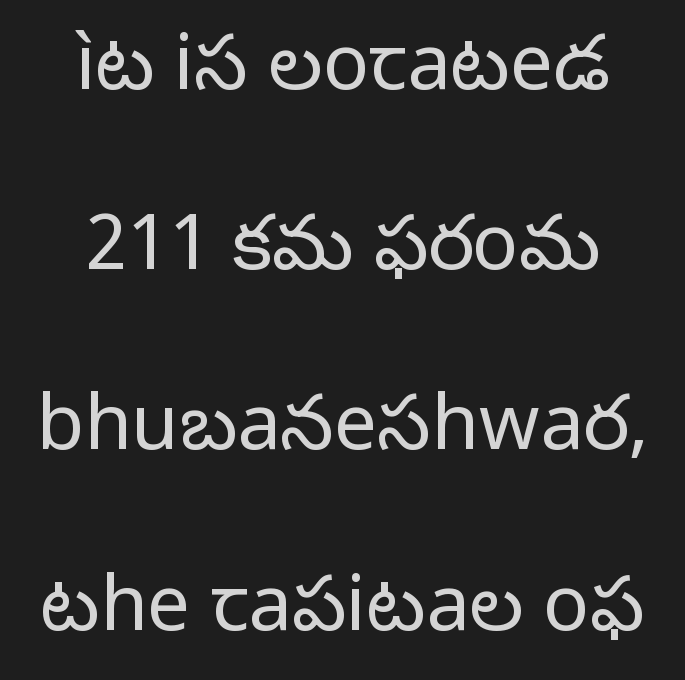
This sample uses plain, unmodified letter spacing. The lines are quadded center. Do the letters lean? They stand straight. One glance says open: line gaps are wider than usual. Beneath every word, the page is bare.
